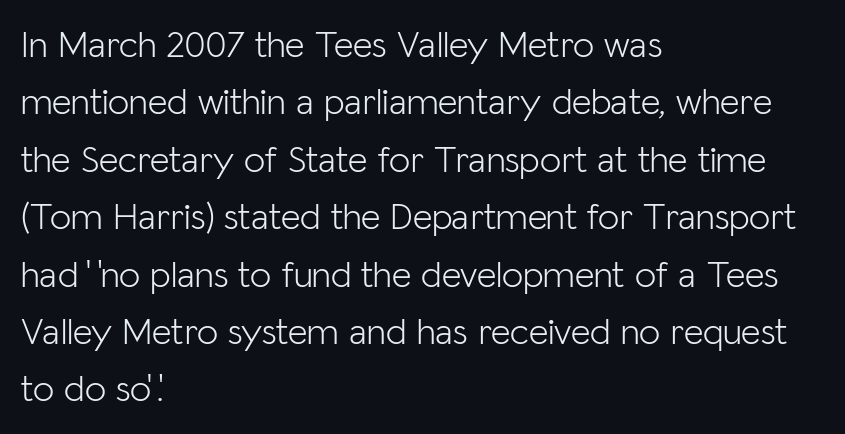
Q: Is the text bold? A: No.
Q: Is the text italic (slanted)? A: No, it is upright.
Q: Is the typeface a serif or a sans-serif typeface? A: Sans-serif.
Q: Is the text underlined? A: No.
Q: How is the paragraph aligned? A: Left-aligned.
Q: Is the spacing between letters normal or unusually wide? A: Normal.
Q: Is the spacing between lines tight, normal or loose? A: Normal.
Q: Width (condensed, normal, or wide)? A: Normal.
Q: Stroke contrast? A: Low.
Q: x-height? A: Medium.
Q: Monospaced? A: No.
